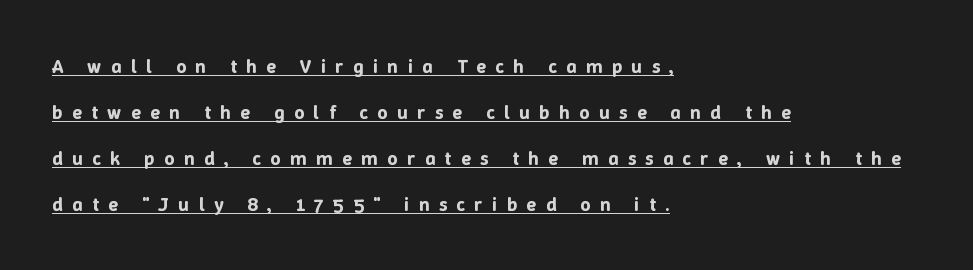
{"italic": "no", "underline": "yes", "align": "left", "line_spacing": "loose", "line_spacing_ratio": 2.3, "letter_spacing": "wide", "letter_spacing_em": 0.47, "glyph_px": 20}
